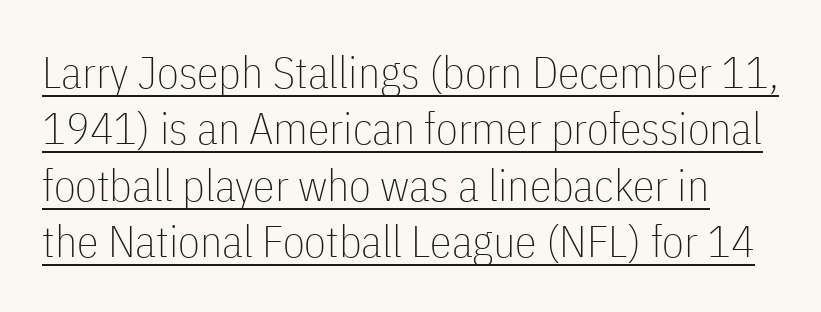
The image shows 44 px thin, condensed sans-serif type, upright; set normal line spacing (1.28x), normal letter spacing, underlined; low stroke contrast and a medium x-height.
